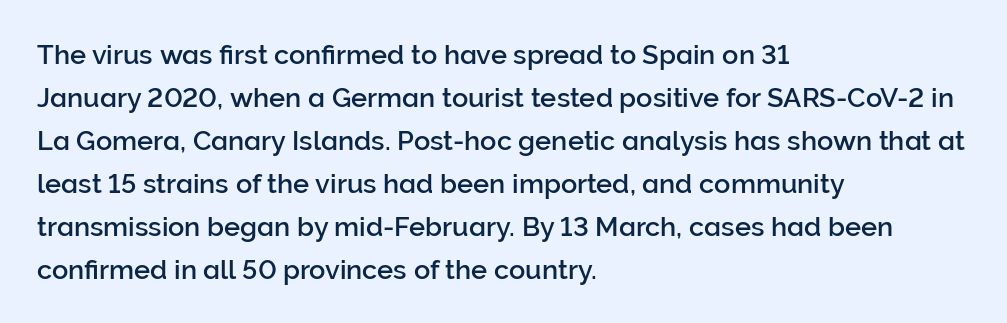
Q: Is the text italic (slanted)? A: No, it is upright.
Q: Is the text underlined? A: No.
Q: How is the paragraph aligned? A: Left-aligned.
Q: Is the spacing between letters normal or unusually wide? A: Normal.
Q: Is the spacing between lines tight, normal or loose? A: Normal.
